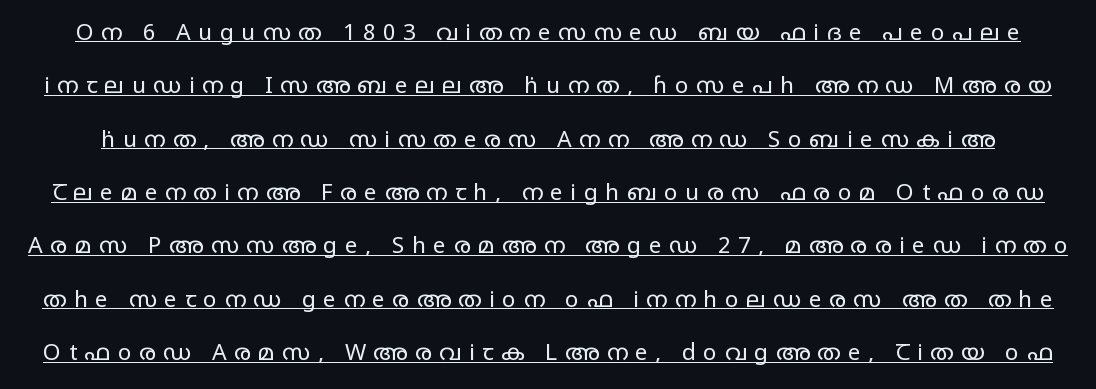
Q: Is the text bold? A: No.
Q: Is the text italic (slanted)? A: No, it is upright.
Q: Is the text underlined? A: Yes.
Q: Is the spacing between letters normal or unusually wide? A: Unusually wide.
Q: Is the spacing between lines tight, normal or loose? A: Loose.
